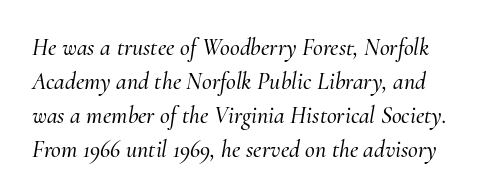
The image shows 24 px text type, italic (leaning right); set normal line spacing (1.41x), normal letter spacing, not underlined.
